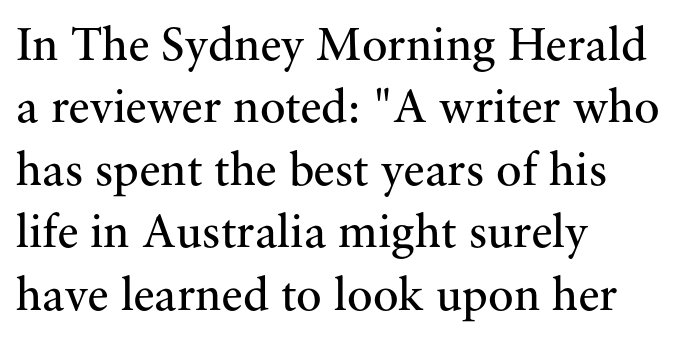
Q: Is the text bold? A: No.
Q: Is the text italic (slanted)? A: No, it is upright.
Q: Is the typeface a serif or a sans-serif typeface? A: Serif.
Q: Is the text underlined? A: No.
Q: How is the paragraph aligned? A: Left-aligned.
Q: Is the spacing between letters normal or unusually wide? A: Normal.
Q: Is the spacing between lines tight, normal or loose? A: Normal.
Q: Width (condensed, normal, or wide)? A: Normal.
Q: Stroke contrast? A: Medium.
Q: x-height? A: Small.
Q: Monospaced? A: No.
